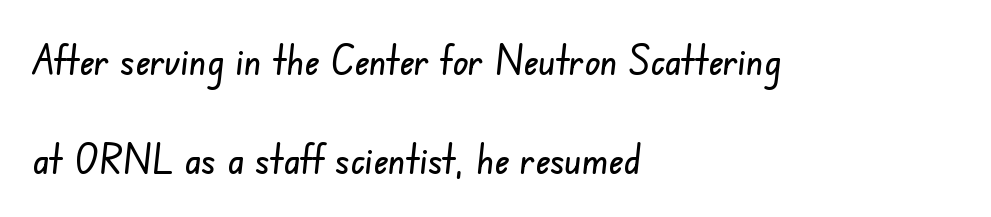
Leftover space on each line is placed entirely after the last word. Serif or sans? Sans — the stroke terminals are bare. Nothing unusual about the tracking: characters are spaced as the font intends. The block of text is sparse from top to bottom, with ample space between rows. Rule under the text: the space is simply empty. Note the varied advance widths — an 'i' is clearly narrower than an 'm'.
